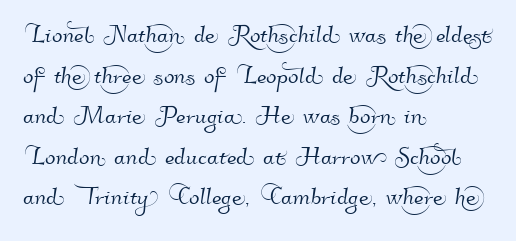
Q: Is the typeface a serif or a sans-serif typeface? A: Sans-serif.
Q: Is the text underlined? A: No.
Q: How is the paragraph aligned? A: Left-aligned.
Q: Is the spacing between letters normal or unusually wide? A: Normal.
Q: Is the spacing between lines tight, normal or loose? A: Normal.
Q: Width (condensed, normal, or wide)? A: Normal.
Q: Stroke contrast? A: High.
Q: x-height? A: Small.
Q: Monospaced? A: No.
